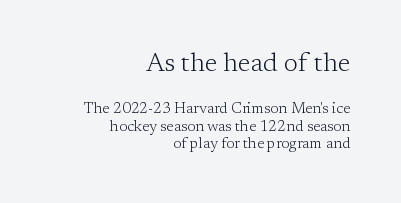
Q: Is the text bold? A: No.
Q: Is the text italic (slanted)? A: No, it is upright.
Q: Is the text underlined? A: No.
Q: How is the paragraph aligned? A: Right-aligned.
Q: Is the spacing between letters normal or unusually wide? A: Normal.
Q: Is the spacing between lines tight, normal or loose? A: Tight.
Q: Which block of text is set in a larger size, the first (top) or the second (bottom)? A: The first (top) one.
